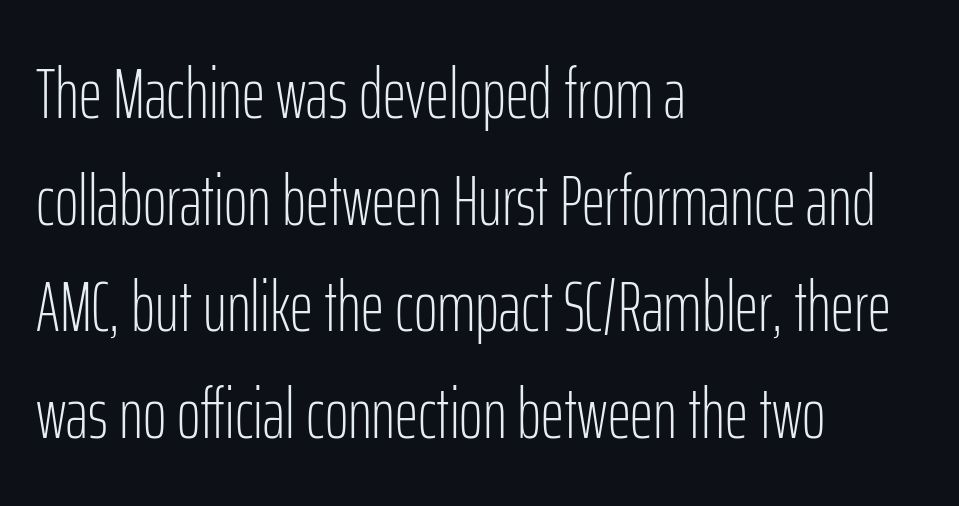
{"serif": "no", "italic": "no", "bold": "no", "weight": "light", "width": "condensed", "stroke_contrast": "low", "x_height": "medium", "monospaced": "no", "underline": "no", "align": "left", "line_spacing": "normal", "line_spacing_ratio": 1.48, "letter_spacing": "normal", "letter_spacing_em": 0.0, "glyph_px": 72}
